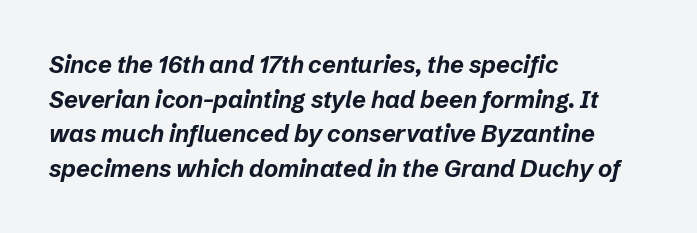
The image shows 24 px bold type, italic (leaning right); set left-aligned, normal line spacing (1.44x), normal letter spacing, not underlined.
